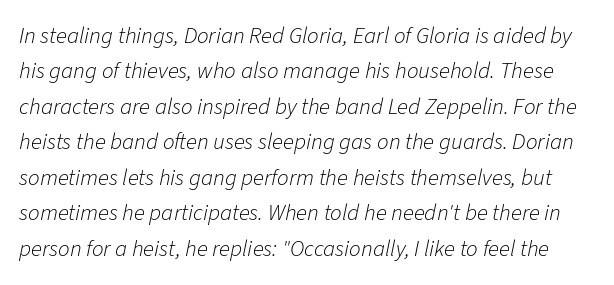
{"italic": "yes", "lean": "right", "slant_degrees": 11, "bold": "no", "underline": "no", "line_spacing": "normal", "line_spacing_ratio": 1.54, "letter_spacing": "normal", "letter_spacing_em": 0.0, "glyph_px": 23}
